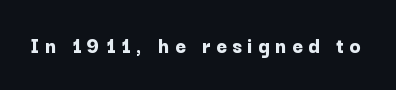
The image shows 23 px bold type, upright; set unusually wide letter spacing (+0.24 em), not underlined.
